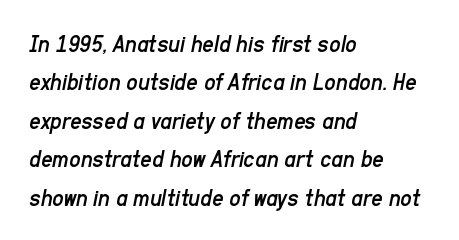
{"italic": "yes", "lean": "right", "slant_degrees": 11, "bold": "no", "underline": "no", "align": "left", "line_spacing": "normal", "line_spacing_ratio": 1.54, "letter_spacing": "normal", "letter_spacing_em": 0.0, "glyph_px": 25}
